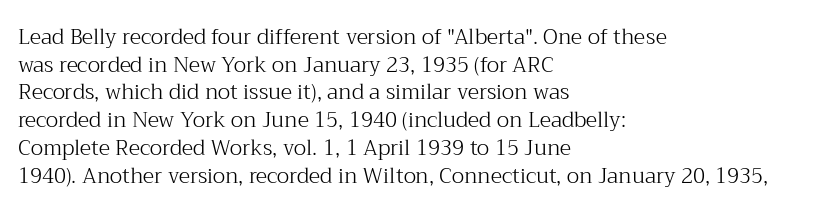
The image shows 21 px text type, upright; set left-aligned, normal line spacing (1.32x), normal letter spacing, not underlined.
